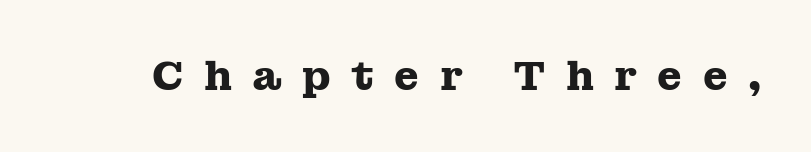
Q: Is the text bold? A: Yes.
Q: Is the text italic (slanted)? A: No, it is upright.
Q: Is the typeface a serif or a sans-serif typeface? A: Serif.
Q: Is the text underlined? A: No.
Q: Is the spacing between letters normal or unusually wide? A: Unusually wide.
Q: Width (condensed, normal, or wide)? A: Wide.
Q: Stroke contrast? A: Medium.
Q: x-height? A: Medium.
Q: Monospaced? A: No.
